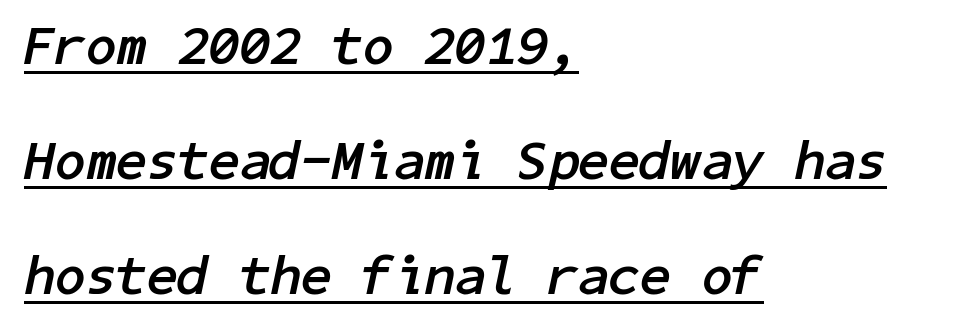
Inter-character spacing is left at the font's built-in metrics. Underlining? Definitely there. This sample is left-justified, so line endings fall wherever the words run out. Style check: oblique.
